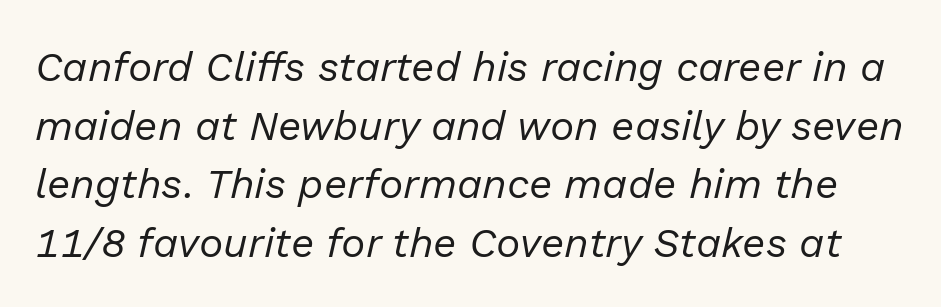
What's the leading like? Ordinary, nothing unusual. The space directly below the letters is spotless. The rendering uses natural spacing where letterforms have individual widths. The passage shown is not bold in any degree.
